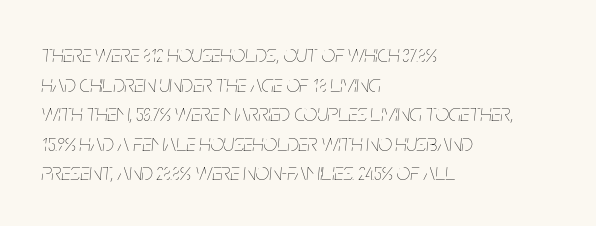
{"italic": "yes", "lean": "right", "slant_degrees": 5, "bold": "no", "underline": "no", "align": "left", "line_spacing_ratio": 1.23, "letter_spacing": "normal", "letter_spacing_em": 0.0, "glyph_px": 24}
